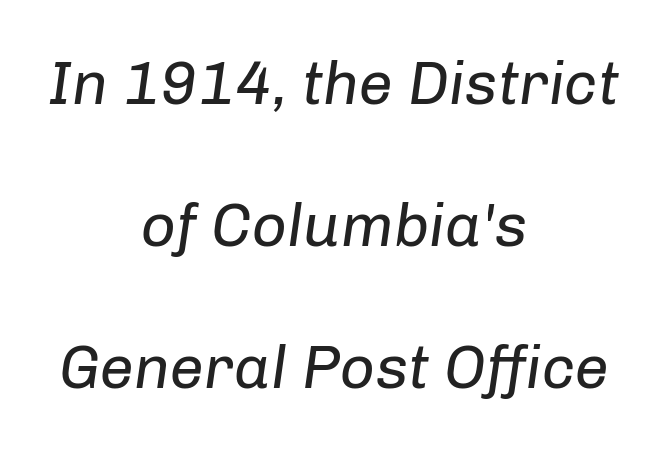
The image shows 61 px regular-weight type, italic (leaning right); set centered, loose line spacing (2.33x), normal letter spacing, not underlined; low stroke contrast and a medium x-height.
